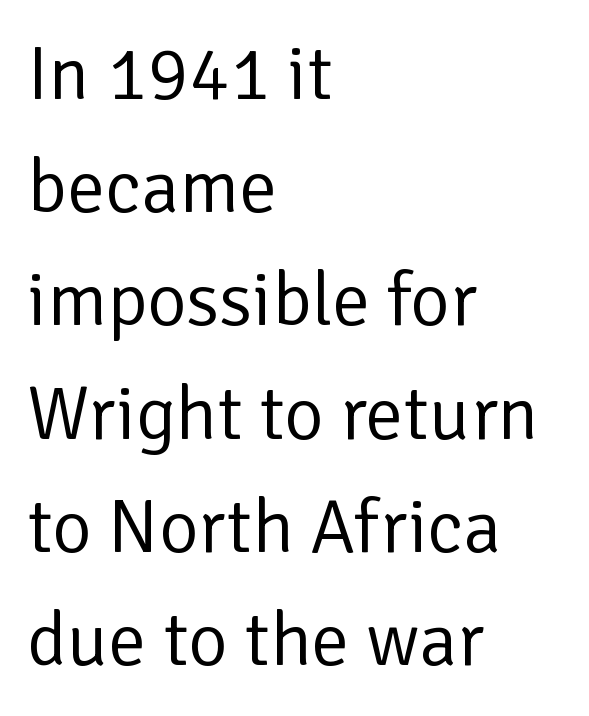
{"serif": "no", "italic": "no", "bold": "no", "weight": "regular", "width": "normal", "stroke_contrast": "low", "x_height": "medium", "monospaced": "no", "underline": "no", "align": "left", "line_spacing": "normal", "line_spacing_ratio": 1.49, "letter_spacing": "normal", "letter_spacing_em": 0.0, "glyph_px": 76}
